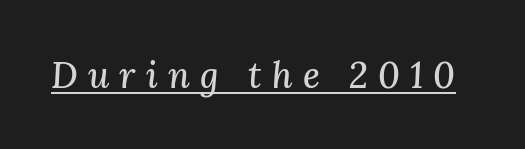
Q: Is the text italic (slanted)? A: Yes, it leans right by about 3 degrees.
Q: Is the typeface a serif or a sans-serif typeface? A: Serif.
Q: Is the text underlined? A: Yes.
Q: Is the spacing between letters normal or unusually wide? A: Unusually wide.
Q: Width (condensed, normal, or wide)? A: Normal.
Q: Stroke contrast? A: Medium.
Q: x-height? A: Medium.
Q: Monospaced? A: No.
